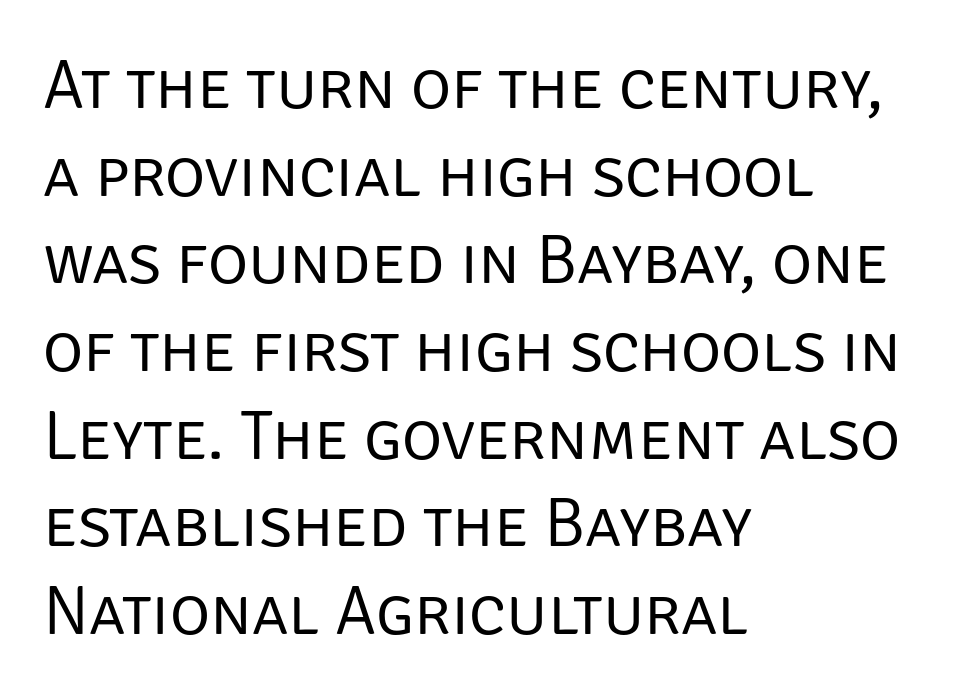
{"serif": "no", "italic": "no", "bold": "no", "weight": "regular", "width": "normal", "stroke_contrast": "low", "x_height": "large", "monospaced": "no", "underline": "no", "align": "left", "line_spacing": "normal", "line_spacing_ratio": 1.27, "letter_spacing": "normal", "letter_spacing_em": 0.0, "glyph_px": 69}
